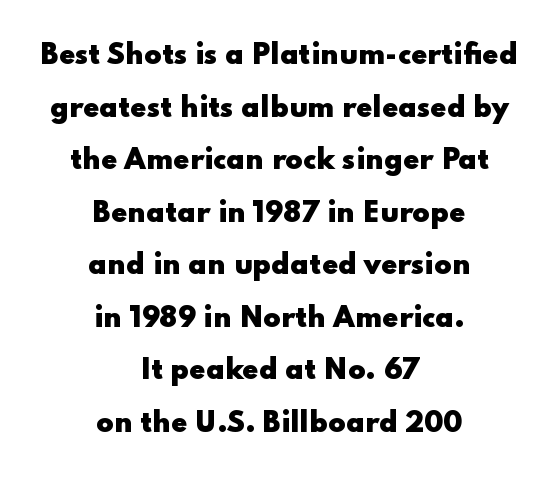
Q: Is the text bold? A: Yes.
Q: Is the text italic (slanted)? A: No, it is upright.
Q: Is the text underlined? A: No.
Q: How is the paragraph aligned? A: Centered.
Q: Is the spacing between letters normal or unusually wide? A: Normal.
Q: Is the spacing between lines tight, normal or loose? A: Loose.
